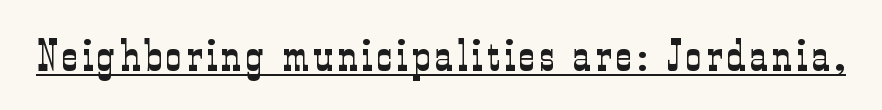
{"serif": "yes", "italic": "no", "bold": "no", "weight": "light", "width": "condensed", "stroke_contrast": "low", "x_height": "medium", "monospaced": "no", "underline": "yes", "glyph_px": 44}
